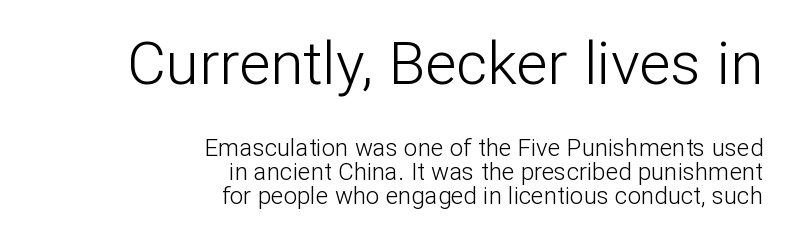
The axis of the letterforms is exactly vertical. The emphasis by scale lands on block number one, above. Very little white space separates one row of letters from the next. Stem width sits at or under what a default text font uses. What stands out about the letter spacing? Nothing — it is the standard amount. Notice how the passage keeps a crisp vertical edge on the right only.
